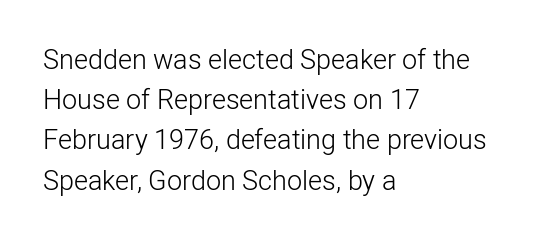
Q: Is the text bold? A: No.
Q: Is the text italic (slanted)? A: No, it is upright.
Q: Is the text underlined? A: No.
Q: How is the paragraph aligned? A: Left-aligned.
Q: Is the spacing between letters normal or unusually wide? A: Normal.
Q: Is the spacing between lines tight, normal or loose? A: Normal.
